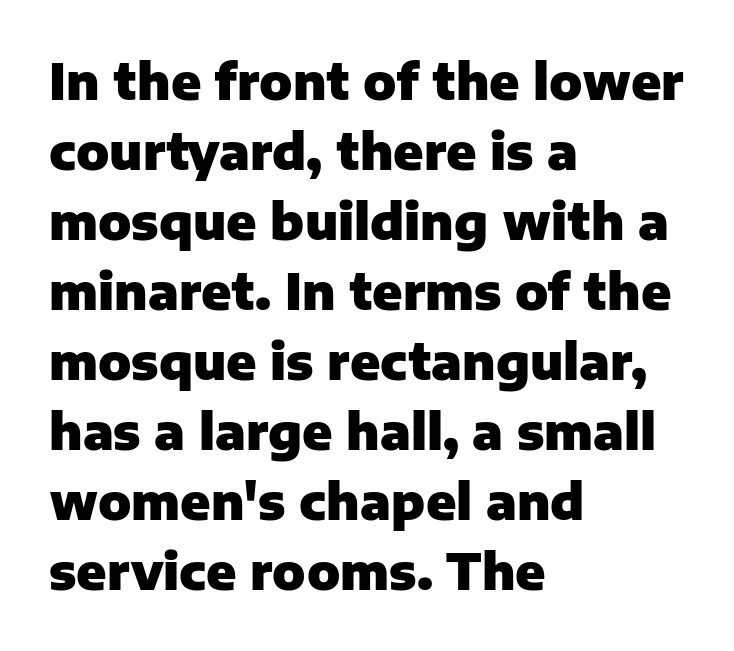
{"serif": "no", "italic": "no", "bold": "yes", "weight": "heavy", "width": "normal", "stroke_contrast": "low", "x_height": "medium", "monospaced": "no", "underline": "no", "align": "left", "line_spacing": "normal", "line_spacing_ratio": 1.43, "letter_spacing": "normal", "letter_spacing_em": 0.0, "glyph_px": 49}
